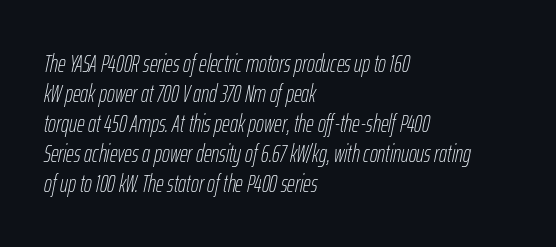
{"italic": "yes", "lean": "right", "slant_degrees": 12, "bold": "no", "underline": "no", "align": "left", "line_spacing": "normal", "line_spacing_ratio": 1.25, "letter_spacing": "normal", "letter_spacing_em": 0.0, "glyph_px": 24}
